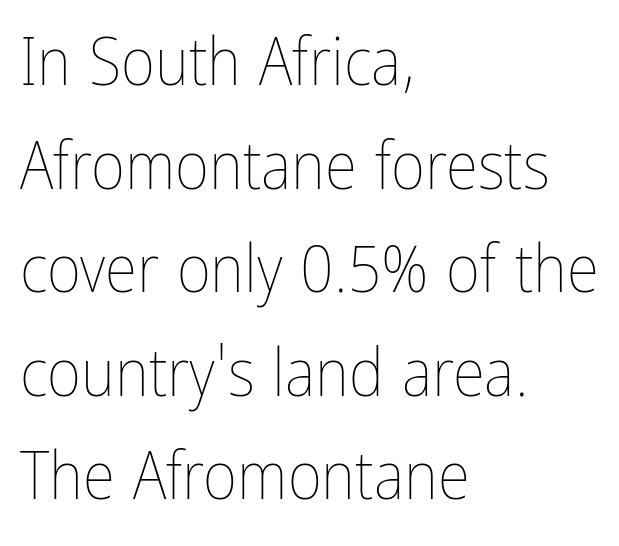
Q: Is the text bold? A: No.
Q: Is the text italic (slanted)? A: No, it is upright.
Q: Is the text underlined? A: No.
Q: How is the paragraph aligned? A: Left-aligned.
Q: Is the spacing between letters normal or unusually wide? A: Normal.
Q: Is the spacing between lines tight, normal or loose? A: Normal.
Q: Width (condensed, normal, or wide)? A: Condensed.
Q: Stroke contrast? A: Low.
Q: x-height? A: Medium.
Q: Monospaced? A: No.
